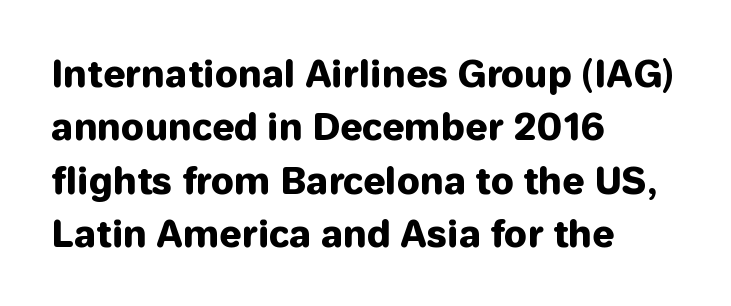
Caption: multi-line text, flush left, ragged right. Each letter keeps its own natural width here, so spacing adapts to shape. Leading: standard. Caption: standard tracking, unaltered. Emphasis by weight is at full strength: bold. Are there feet on the stems? There aren't — it's a sans.
